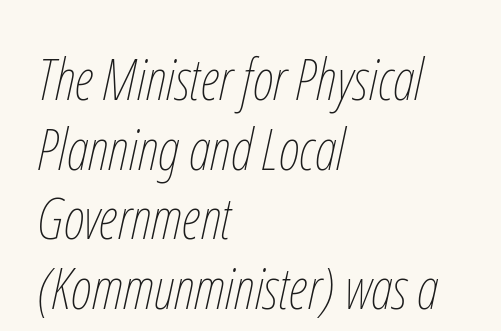
{"italic": "yes", "lean": "right", "slant_degrees": 12, "bold": "no", "weight": "thin", "width": "condensed", "stroke_contrast": "low", "x_height": "medium", "monospaced": "no", "underline": "no", "align": "left", "line_spacing_ratio": 1.2, "letter_spacing": "normal", "letter_spacing_em": 0.0, "glyph_px": 58}
